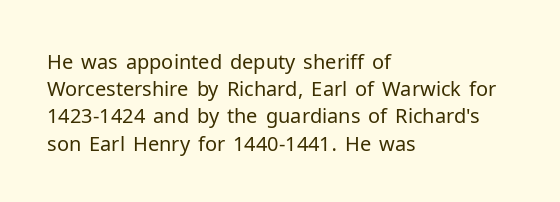
The text block is weighted toward the left margin, trailing off unevenly rightward. Summary of vertical rhythm: regular, with standard interline spacing. Spacing between characters is what you'd get straight out of the box. The letterforms sit at book weight or below.
